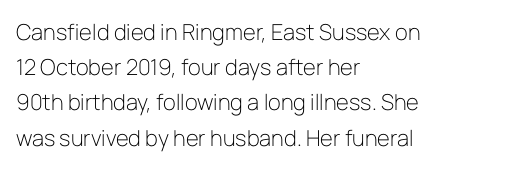
The image shows 22 px text type, upright; set left-aligned, normal line spacing (1.6x), normal letter spacing, not underlined.
